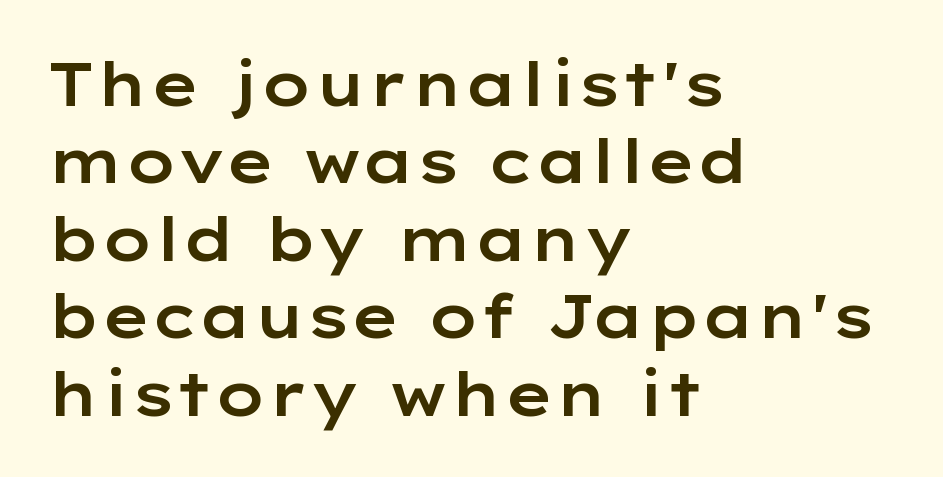
The image shows 60 px wide sans-serif type, upright; set left-aligned, normal line spacing (1.29x), normal letter spacing, not underlined; low stroke contrast and a medium x-height.
